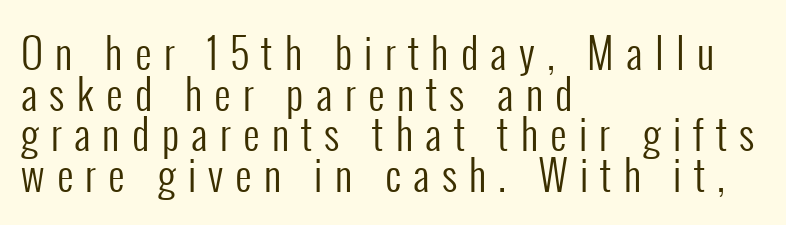
The image shows 41 px regular-weight, condensed sans-serif type, upright; set left-aligned, tight line spacing (0.99x), unusually wide letter spacing (+0.3 em), not underlined; low stroke contrast and a medium x-height.
